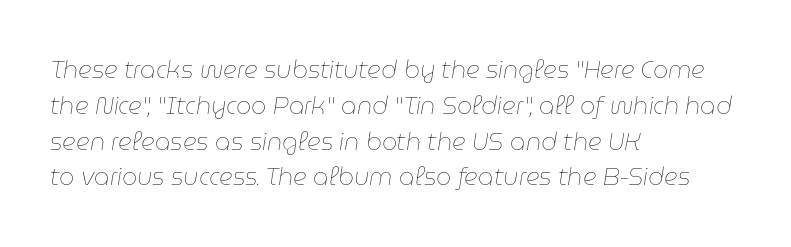
Q: Is the text bold? A: No.
Q: Is the text italic (slanted)? A: Yes, it leans right by about 9 degrees.
Q: Is the text underlined? A: No.
Q: How is the paragraph aligned? A: Left-aligned.
Q: Is the spacing between letters normal or unusually wide? A: Normal.
Q: Is the spacing between lines tight, normal or loose? A: Normal.
